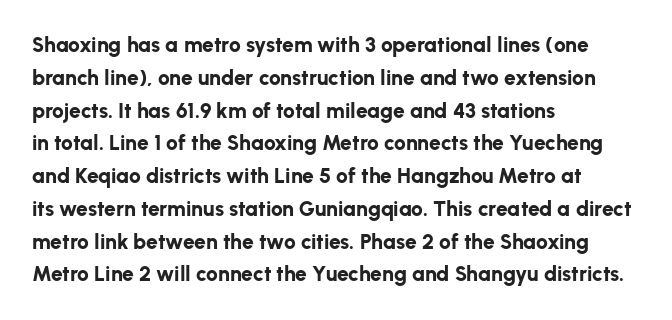
{"italic": "no", "bold": "yes", "underline": "no", "align": "left", "line_spacing": "normal", "line_spacing_ratio": 1.56, "letter_spacing": "normal", "letter_spacing_em": 0.0, "glyph_px": 21}
